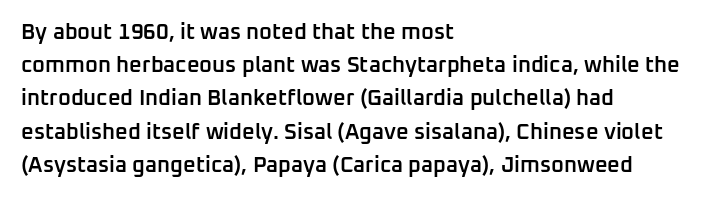
Q: Is the text bold? A: Semi-bold.
Q: Is the text italic (slanted)? A: No, it is upright.
Q: Is the text underlined? A: No.
Q: How is the paragraph aligned? A: Left-aligned.
Q: Is the spacing between letters normal or unusually wide? A: Normal.
Q: Is the spacing between lines tight, normal or loose? A: Normal.
